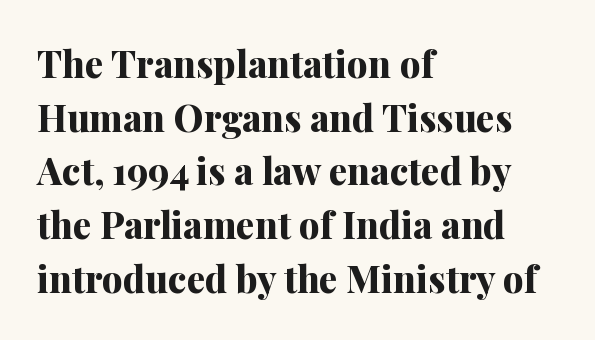
A typesetter would call this leading conventional body-copy spacing. Clear beneath every line of the passage. The letters sit at their default tracking, neither squeezed nor spread. This sample uses a serif face.
